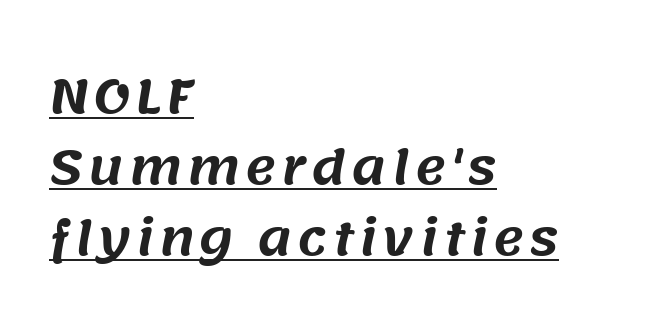
Q: Is the typeface a serif or a sans-serif typeface? A: Sans-serif.
Q: Is the text underlined? A: Yes.
Q: How is the paragraph aligned? A: Left-aligned.
Q: Is the spacing between lines tight, normal or loose? A: Normal.
Q: Width (condensed, normal, or wide)? A: Normal.
Q: Stroke contrast? A: Medium.
Q: x-height? A: Large.
Q: Monospaced? A: No.
